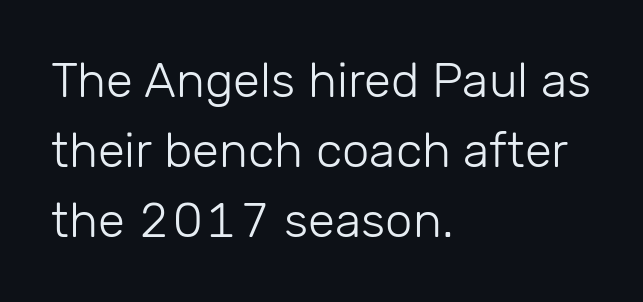
The space between consecutive lines is moderate. Default kerning and tracking; the words read as compact shapes. Is this a fixed-width face? No — the glyphs have proportional, varying widths. The paragraph shown leans on its left margin. The weight tops out at a normal text grade. Words float on clear page, feet unadorned.
